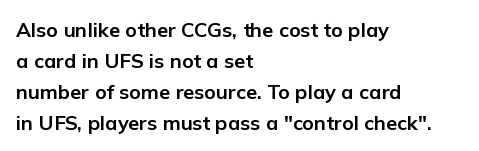
This is heavy type, rendered in bold. No extra tracking has been applied to these lines. The lines in this sample share a left origin and differ only in where they stop. A typesetter would call this leading conventional body-copy spacing. The typography opts for an upright posture over an oblique one. No word sits above an underline.
